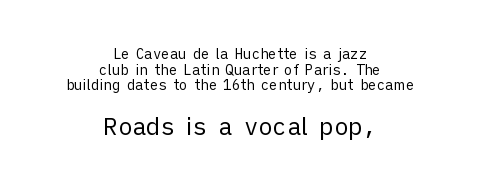
Q: Is the text bold? A: No.
Q: Is the text italic (slanted)? A: No, it is upright.
Q: Is the text underlined? A: No.
Q: How is the paragraph aligned? A: Centered.
Q: Is the spacing between letters normal or unusually wide? A: Normal.
Q: Is the spacing between lines tight, normal or loose? A: Tight.
Q: Which block of text is set in a larger size, the first (top) or the second (bottom)? A: The second (bottom) one.
